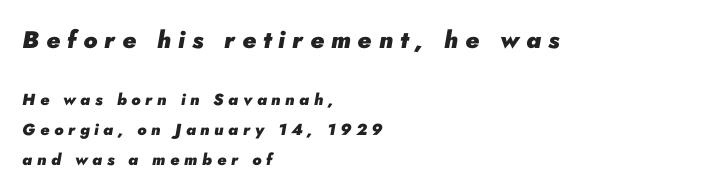
{"italic": "yes", "lean": "right", "slant_degrees": 10, "bold": "yes", "underline": "no", "align": "left", "line_spacing_ratio": 1.89, "letter_spacing": "wide", "letter_spacing_em": 0.29, "larger_block": "first", "size_ratio": 1.5, "glyph_px": 24}
